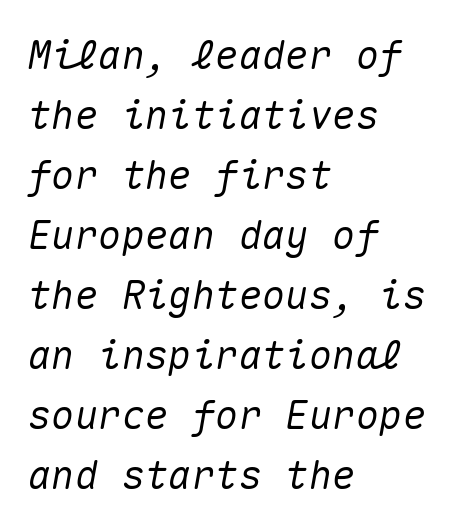
{"italic": "yes", "lean": "right", "slant_degrees": 10, "width": "normal", "stroke_contrast": "medium", "x_height": "medium", "monospaced": "yes", "underline": "no", "align": "left", "line_spacing": "normal", "line_spacing_ratio": 1.54, "letter_spacing": "normal", "letter_spacing_em": 0.0, "glyph_px": 39}
